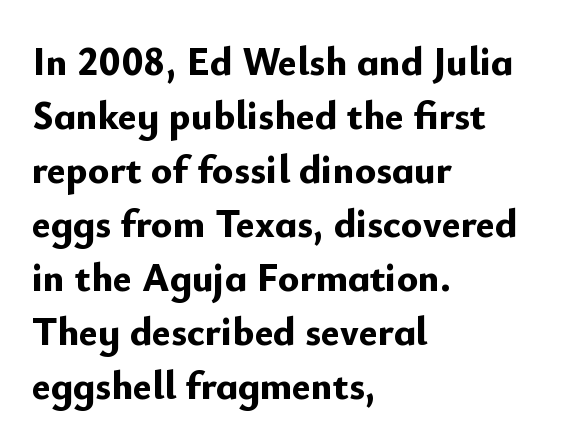
The image shows 40 px bold sans-serif type, upright; set left-aligned, normal line spacing (1.35x), normal letter spacing, not underlined; low stroke contrast and a small x-height.
